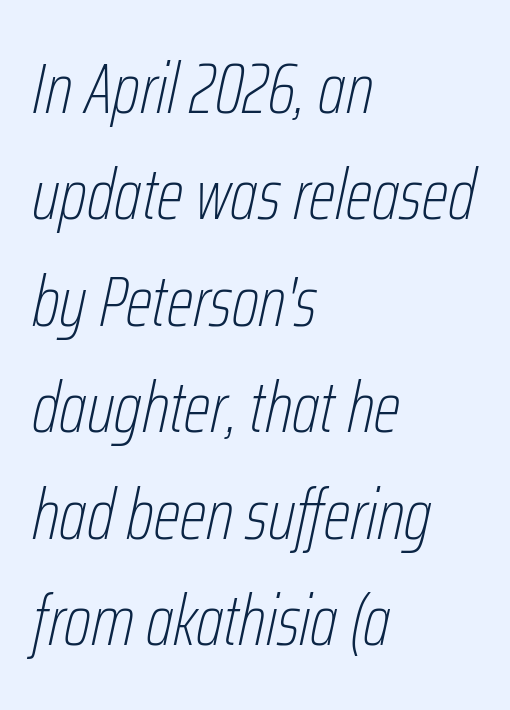
Think standard paragraph weight, or any step lighter than that. The letterforms sit shoulder to shoulder at normal distance. Has an underline been added? It has not. The passage shown stacks its lines at a standard gap.
